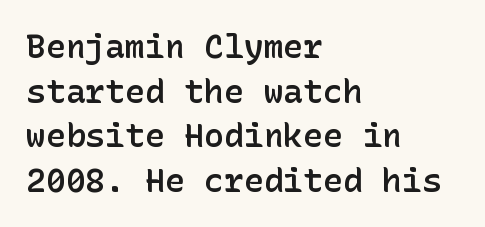
Letter spacing: default. In terms of leading, this rendering sits right in the middle. Posture: straight, roman, zero tilt. This rendering uses left alignment, leaving the right contour irregular.
